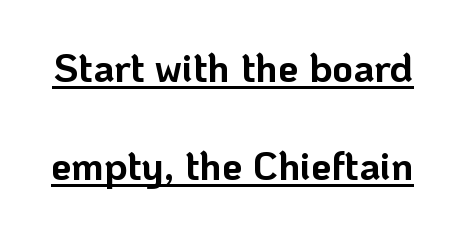
Q: Is the text bold? A: Yes.
Q: Is the text italic (slanted)? A: No, it is upright.
Q: Is the typeface a serif or a sans-serif typeface? A: Sans-serif.
Q: Is the text underlined? A: Yes.
Q: Is the spacing between letters normal or unusually wide? A: Normal.
Q: Is the spacing between lines tight, normal or loose? A: Loose.
Q: Width (condensed, normal, or wide)? A: Normal.
Q: Stroke contrast? A: Low.
Q: x-height? A: Medium.
Q: Monospaced? A: No.
